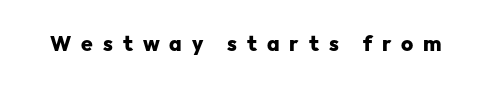
The image shows 21 px bold type, upright; set unusually wide letter spacing (+0.47 em), not underlined.
